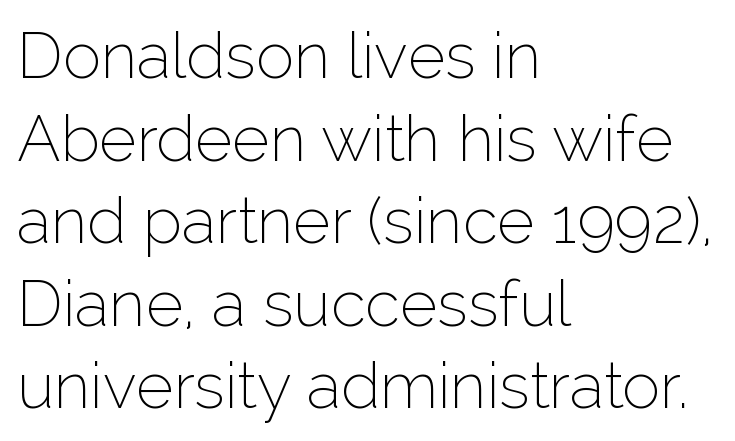
Q: Is the text bold? A: No.
Q: Is the text italic (slanted)? A: No, it is upright.
Q: Is the typeface a serif or a sans-serif typeface? A: Sans-serif.
Q: Is the text underlined? A: No.
Q: How is the paragraph aligned? A: Left-aligned.
Q: Is the spacing between letters normal or unusually wide? A: Normal.
Q: Is the spacing between lines tight, normal or loose? A: Normal.
Q: Width (condensed, normal, or wide)? A: Normal.
Q: Stroke contrast? A: Low.
Q: x-height? A: Medium.
Q: Monospaced? A: No.
